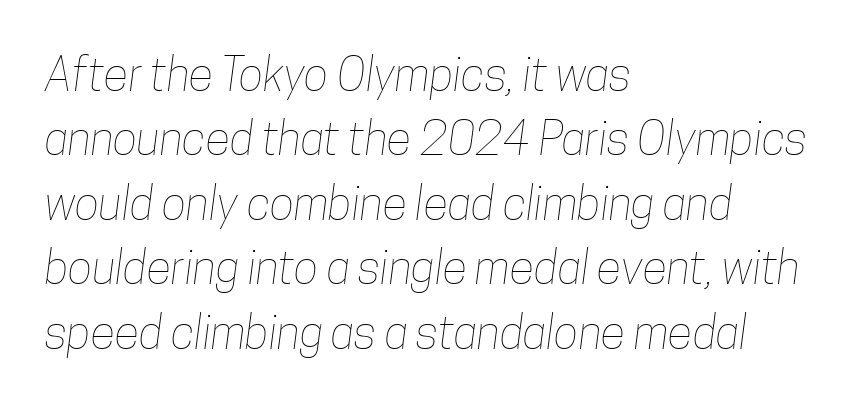
The image shows 46 px thin, condensed type; set left-aligned, normal line spacing (1.4x), normal letter spacing, not underlined; low stroke contrast and a medium x-height.
